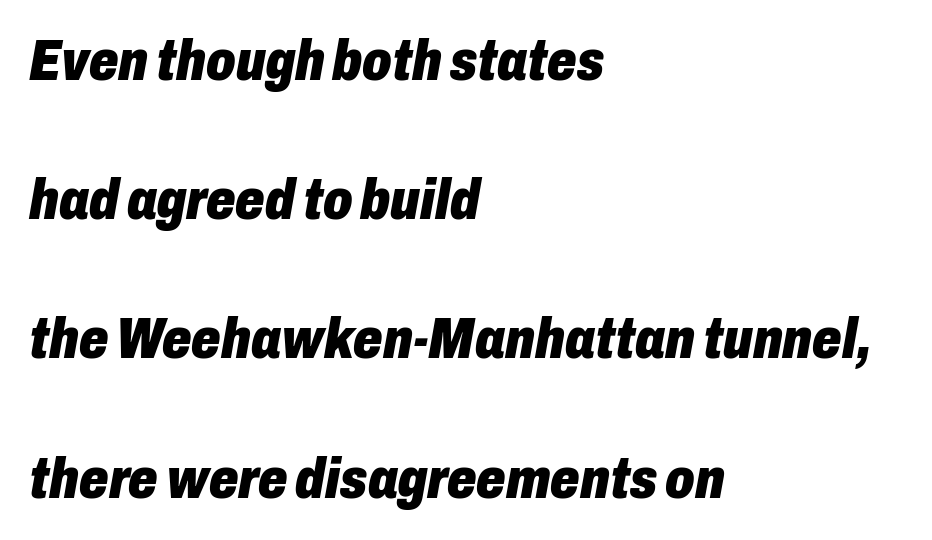
Looking at the ascenders, they clearly lean. Compared with a centered layout, this one pins lines to the left instead. Strokes here are thick enough to call this a true bold. In terms of leading, this rendering errs on the spacious side. Character widths vary here, with narrow letters taking less room than wide ones. Characters follow at the spacing the type designer built in.
